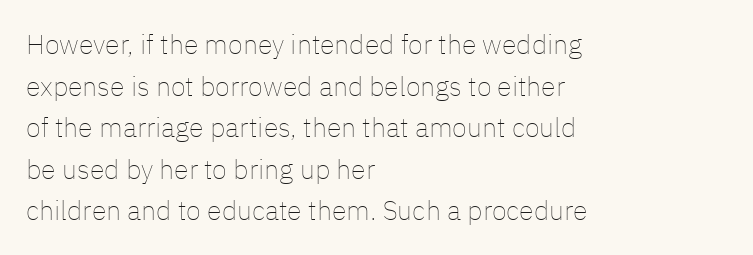
{"italic": "no", "bold": "no", "underline": "no", "align": "left", "line_spacing": "normal", "line_spacing_ratio": 1.54, "letter_spacing": "normal", "letter_spacing_em": 0.0, "glyph_px": 27}
